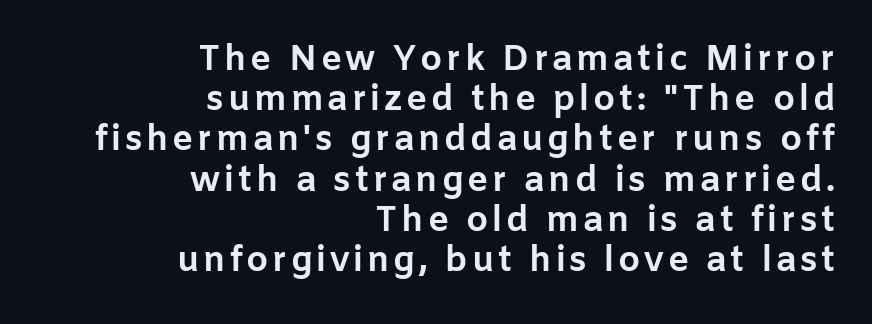
The type family on display is of the sans-serif kind. Strokes here are thick enough to call this a true bold. The passage is arranged like a letterhead date or caption credit — flush right. If you drew a line through each stem, it would be perfectly vertical. Underlining? Definitely not there.
